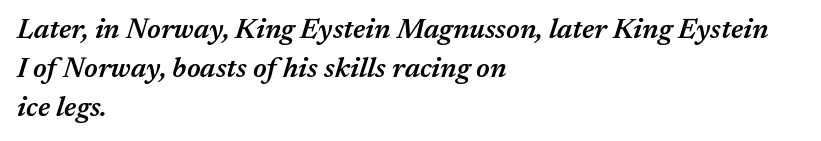
The image shows 28 px semibold type, italic (leaning right); set left-aligned, normal line spacing (1.39x), normal letter spacing, not underlined; medium stroke contrast and a medium x-height.
